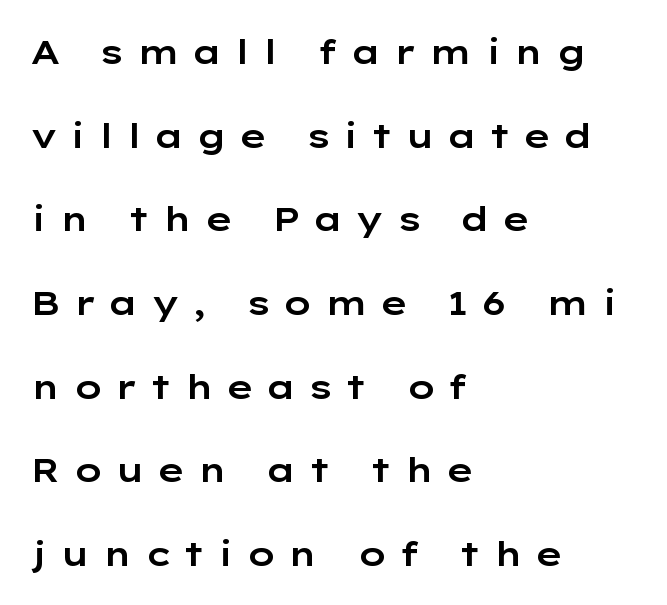
Teacher's note: observe the even left margin — that is flush-left alignment. Observe the absence of serifs on each vertical stroke in this sample. A clean baseline with only descenders dipping below it. Interline gaps are noticeably wide in this sample. The letters advance in unequal steps, a hallmark of proportional type. If you drew a line through each stem, it would be perfectly vertical.
